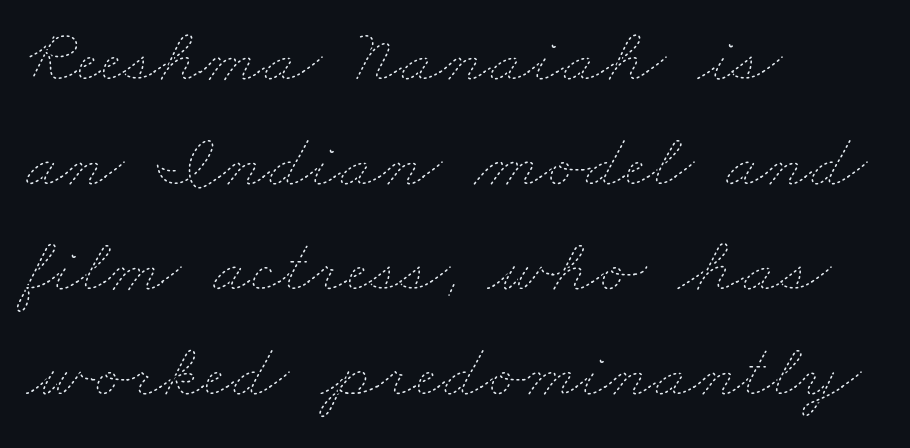
The image shows 79 px thin, wide type; set left-aligned, normal line spacing (1.33x), normal letter spacing, not underlined; low stroke contrast and a small x-height.
